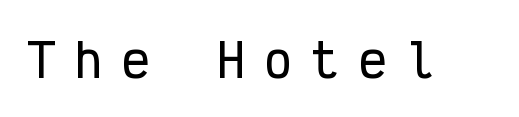
Honestly, there is no underline to notice here at all. What kind of face is this? One without serifs — a sans. Monospaced: the letters line up in strict vertical columns. Tracking value appears strongly positive — letters spread wide. Tall strokes in this sample are plumb rather than angled.
